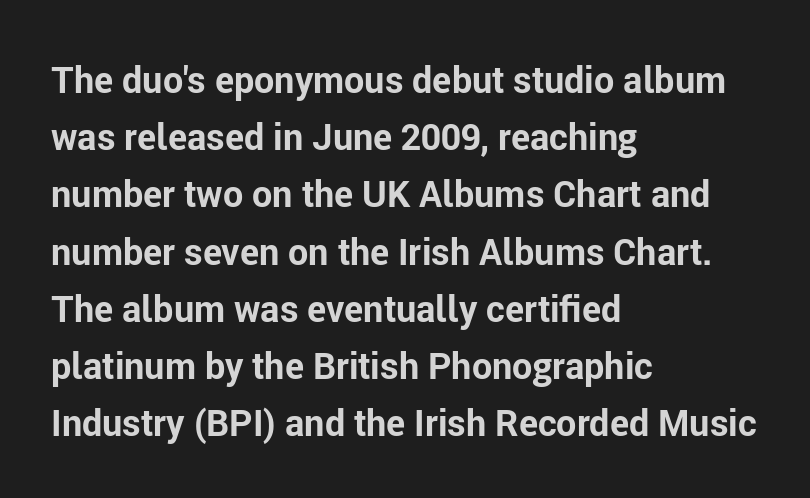
Q: Is the text bold? A: Yes.
Q: Is the text italic (slanted)? A: No, it is upright.
Q: Is the typeface a serif or a sans-serif typeface? A: Sans-serif.
Q: Is the text underlined? A: No.
Q: How is the paragraph aligned? A: Left-aligned.
Q: Is the spacing between letters normal or unusually wide? A: Normal.
Q: Is the spacing between lines tight, normal or loose? A: Normal.
Q: Width (condensed, normal, or wide)? A: Normal.
Q: Stroke contrast? A: Low.
Q: x-height? A: Medium.
Q: Monospaced? A: No.
